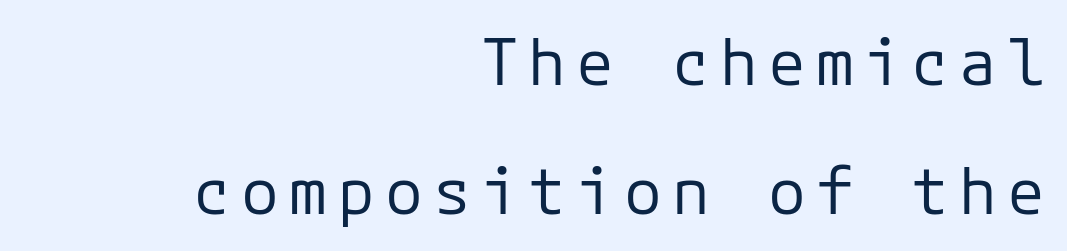
Clear beneath every line of the passage. The block of text is sparse from top to bottom, with ample space between rows. Does the copy run flush right? Yes — the right margin is perfectly even. Vertical strokes here are truly vertical. Regarding serifs, this sample does without them.
